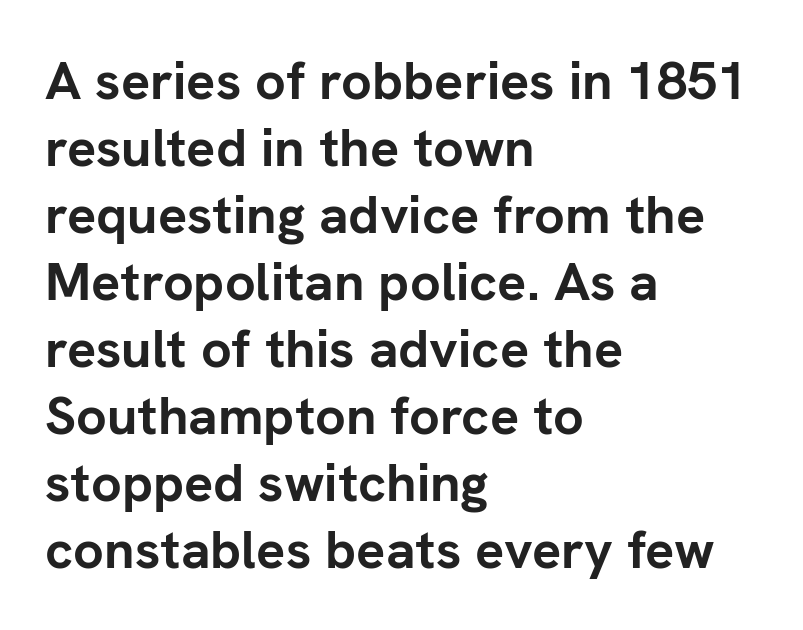
Q: Is the text bold? A: Yes.
Q: Is the text italic (slanted)? A: No, it is upright.
Q: Is the typeface a serif or a sans-serif typeface? A: Sans-serif.
Q: Is the text underlined? A: No.
Q: How is the paragraph aligned? A: Left-aligned.
Q: Is the spacing between letters normal or unusually wide? A: Normal.
Q: Width (condensed, normal, or wide)? A: Normal.
Q: Stroke contrast? A: Low.
Q: x-height? A: Medium.
Q: Monospaced? A: No.
